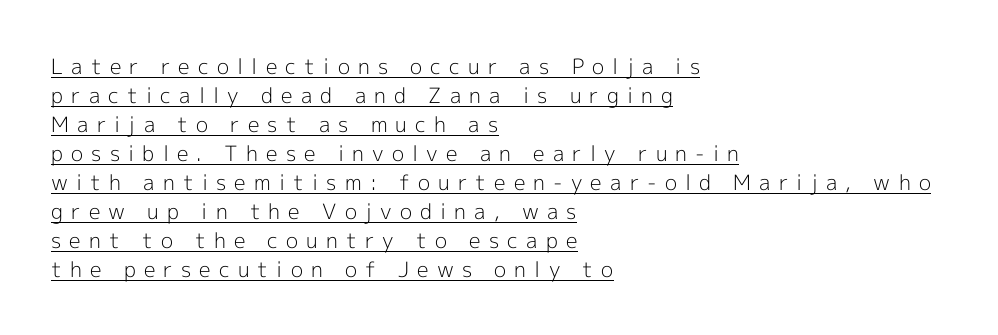
{"italic": "no", "bold": "no", "underline": "yes", "align": "left", "line_spacing": "normal", "line_spacing_ratio": 1.38, "letter_spacing": "wide", "letter_spacing_em": 0.39, "glyph_px": 21}
